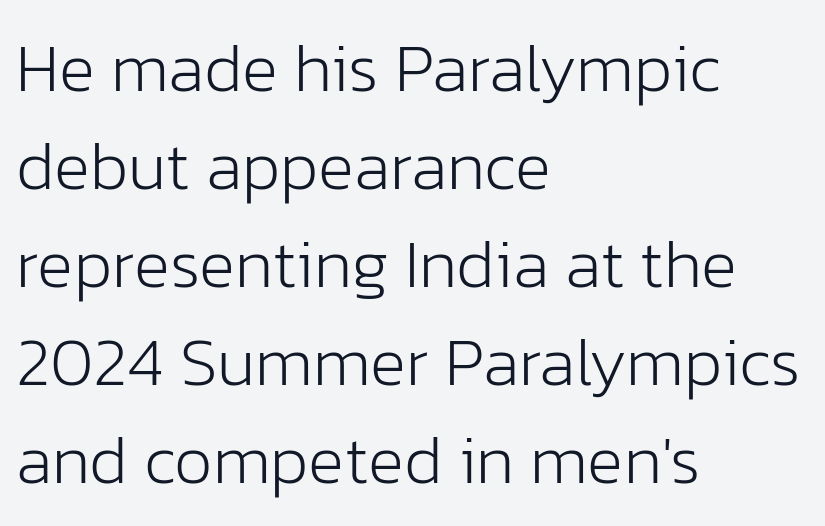
{"serif": "no", "italic": "no", "bold": "no", "weight": "light", "width": "normal", "stroke_contrast": "low", "x_height": "medium", "monospaced": "no", "underline": "no", "align": "left", "line_spacing": "normal", "line_spacing_ratio": 1.44, "letter_spacing": "normal", "letter_spacing_em": 0.0, "glyph_px": 68}
